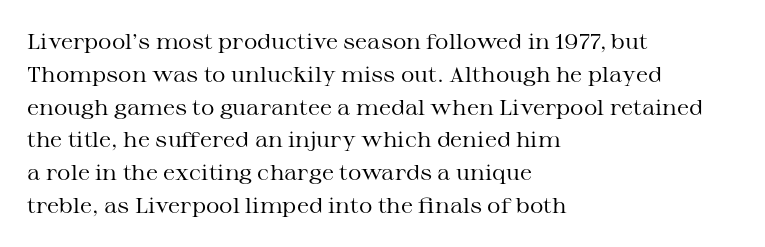
Q: Is the text bold? A: No.
Q: Is the text italic (slanted)? A: No, it is upright.
Q: Is the text underlined? A: No.
Q: How is the paragraph aligned? A: Left-aligned.
Q: Is the spacing between letters normal or unusually wide? A: Normal.
Q: Is the spacing between lines tight, normal or loose? A: Normal.
